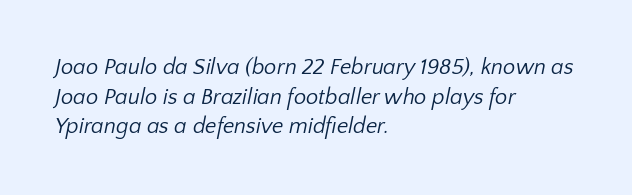
The image shows 22 px text type; set left-aligned, normal line spacing (1.35x), normal letter spacing, not underlined.
